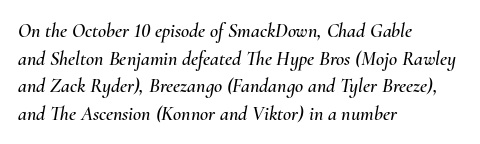
{"italic": "yes", "lean": "right", "slant_degrees": 10, "underline": "no", "align": "left", "line_spacing": "normal", "line_spacing_ratio": 1.38, "letter_spacing": "normal", "letter_spacing_em": 0.0, "glyph_px": 20}
